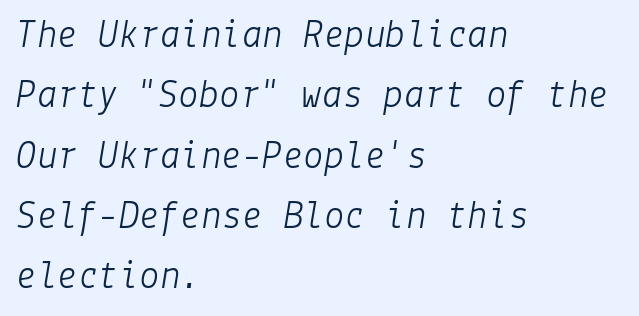
{"italic": "yes", "lean": "right", "slant_degrees": 9, "bold": "no", "weight": "light", "width": "normal", "stroke_contrast": "low", "x_height": "medium", "underline": "no", "align": "left", "line_spacing": "normal", "line_spacing_ratio": 1.47, "letter_spacing": "normal", "letter_spacing_em": 0.0, "glyph_px": 41}
